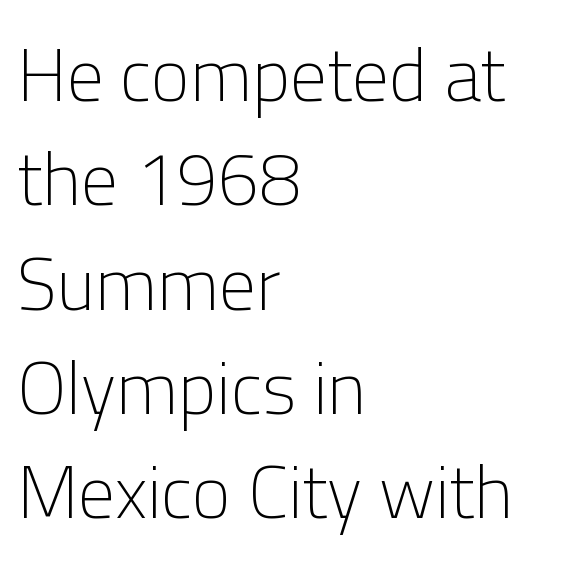
Each stroke keeps to a modest, everyday thickness or less. This is sans-serif lettering, the kind often seen on screens and signage. Each letter keeps its own natural width here, so spacing adapts to shape. The rows are spaced the way most documents space them. The baseline area is clear. Which margin do the lines hug? The left one — the right edge is uneven.
